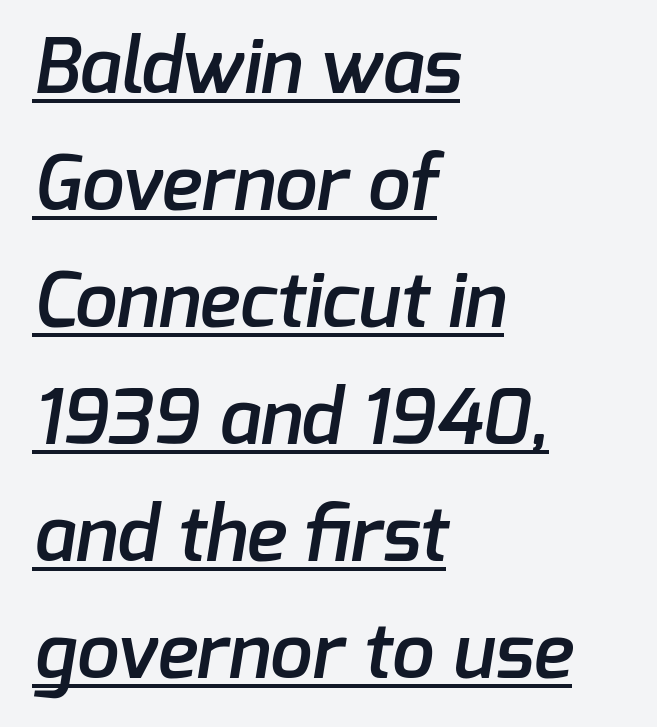
{"serif": "no", "bold": "semi", "weight": "semibold", "width": "normal", "stroke_contrast": "low", "x_height": "medium", "monospaced": "no", "underline": "yes", "align": "left", "line_spacing": "normal", "line_spacing_ratio": 1.54, "letter_spacing": "normal", "letter_spacing_em": 0.0, "glyph_px": 76}
